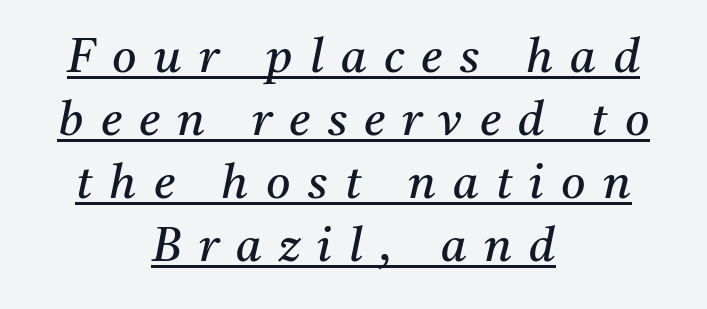
The image shows 47 px regular-weight serif type, italic (leaning right); set centered, normal line spacing (1.34x), unusually wide letter spacing (+0.37 em), underlined; medium stroke contrast and a medium x-height.
